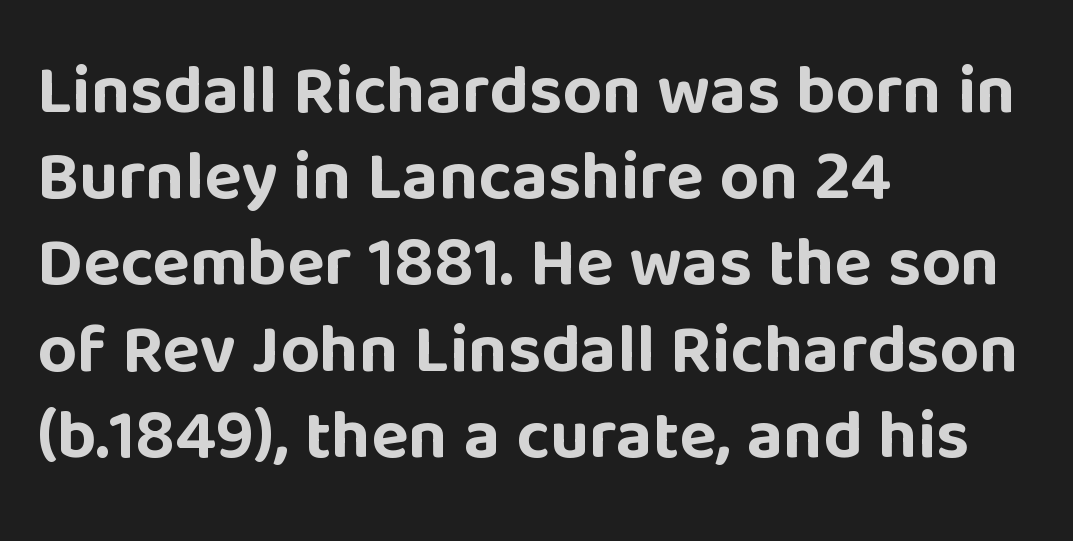
{"serif": "no", "italic": "no", "bold": "yes", "weight": "bold", "width": "normal", "stroke_contrast": "low", "x_height": "large", "monospaced": "no", "underline": "no", "align": "left", "line_spacing": "normal", "line_spacing_ratio": 1.25, "letter_spacing": "normal", "letter_spacing_em": 0.0, "glyph_px": 69}
